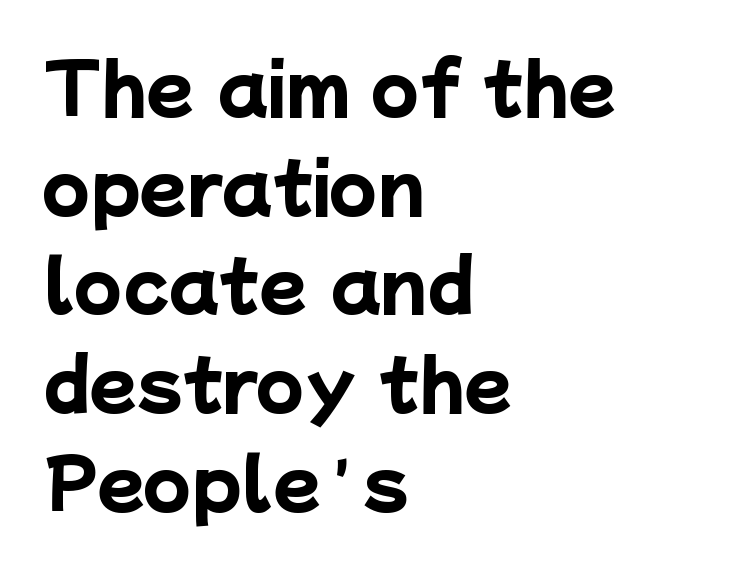
Alignment: flush left. Each letter keeps its own natural width here, so spacing adapts to shape. The tracking reads as untouched default to a designer's eye. The space between consecutive lines is moderate. Summary of weight: heavy, a full bold.
